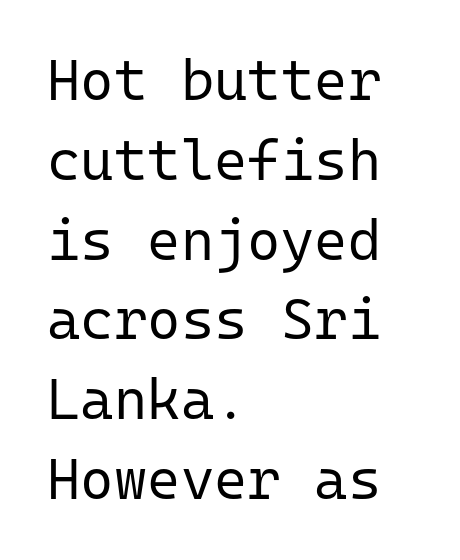
Serif or sans? Sans — the stroke terminals are bare. Ink coverage per letter is moderate at most. Words appear dense and cohesive because spacing is normal. One-word summary of the alignment: left.
